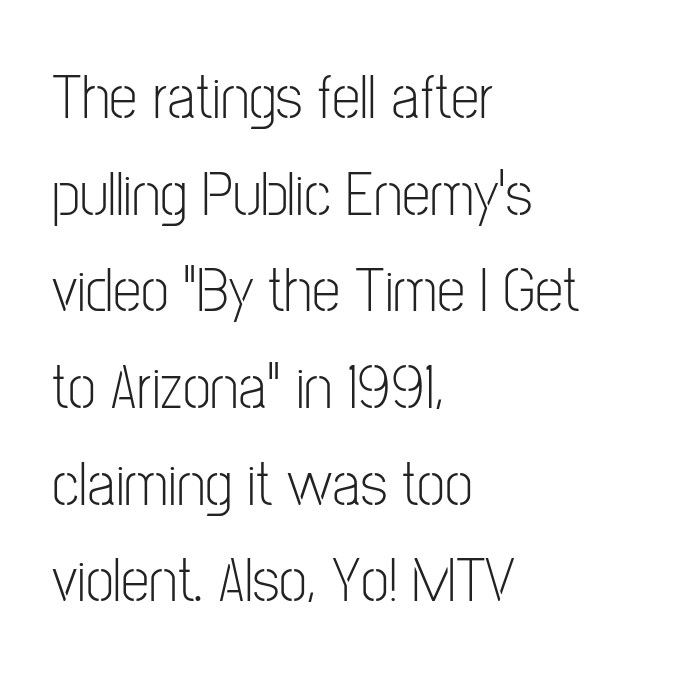
{"serif": "no", "italic": "no", "bold": "no", "weight": "light", "width": "condensed", "stroke_contrast": "low", "x_height": "medium", "monospaced": "no", "underline": "no", "align": "left", "line_spacing": "normal", "line_spacing_ratio": 1.51, "letter_spacing": "normal", "letter_spacing_em": 0.0, "glyph_px": 64}
